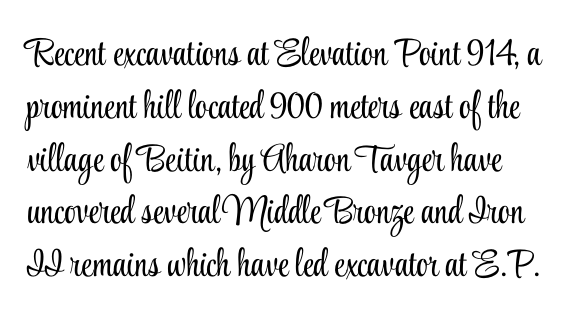
The image shows 38 px light, condensed serif type; set left-aligned, normal line spacing (1.39x), normal letter spacing, not underlined; low stroke contrast and a small x-height.
